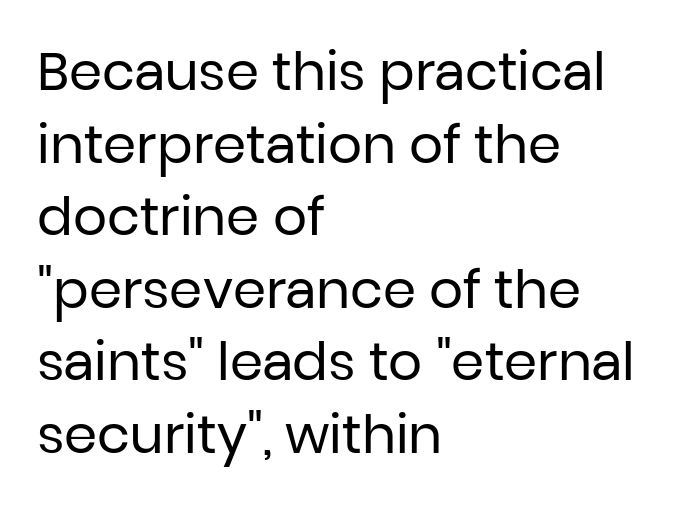
Q: Is the text bold? A: No.
Q: Is the text italic (slanted)? A: No, it is upright.
Q: Is the typeface a serif or a sans-serif typeface? A: Sans-serif.
Q: Is the text underlined? A: No.
Q: How is the paragraph aligned? A: Left-aligned.
Q: Is the spacing between letters normal or unusually wide? A: Normal.
Q: Is the spacing between lines tight, normal or loose? A: Normal.
Q: Width (condensed, normal, or wide)? A: Normal.
Q: Stroke contrast? A: Low.
Q: x-height? A: Medium.
Q: Monospaced? A: No.
